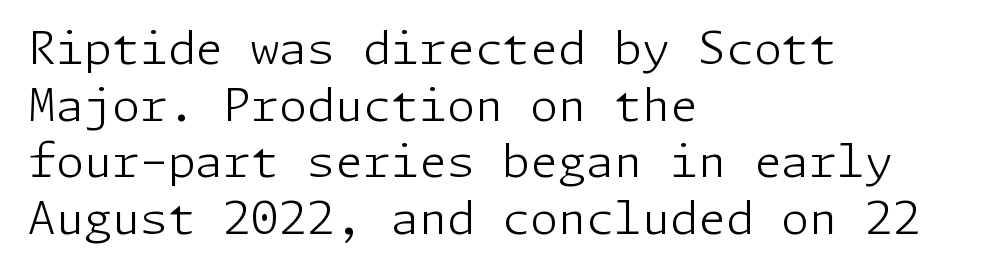
{"serif": "no", "italic": "no", "bold": "no", "weight": "light", "width": "normal", "stroke_contrast": "low", "x_height": "medium", "underline": "no", "align": "left", "line_spacing": "normal", "line_spacing_ratio": 1.26, "letter_spacing": "normal", "letter_spacing_em": 0.0, "glyph_px": 45}
